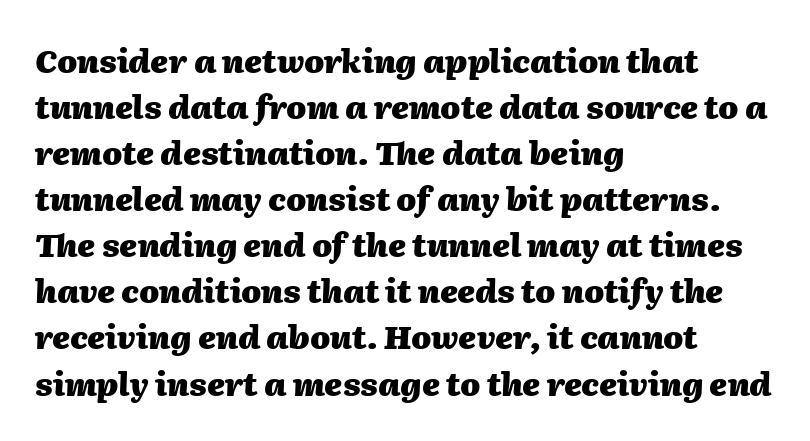
Q: Is the text bold? A: Yes.
Q: Is the text italic (slanted)? A: Yes, it leans right by about 2 degrees.
Q: Is the text underlined? A: No.
Q: How is the paragraph aligned? A: Left-aligned.
Q: Is the spacing between letters normal or unusually wide? A: Normal.
Q: Is the spacing between lines tight, normal or loose? A: Normal.
Q: Width (condensed, normal, or wide)? A: Normal.
Q: Stroke contrast? A: Medium.
Q: x-height? A: Medium.
Q: Monospaced? A: No.
